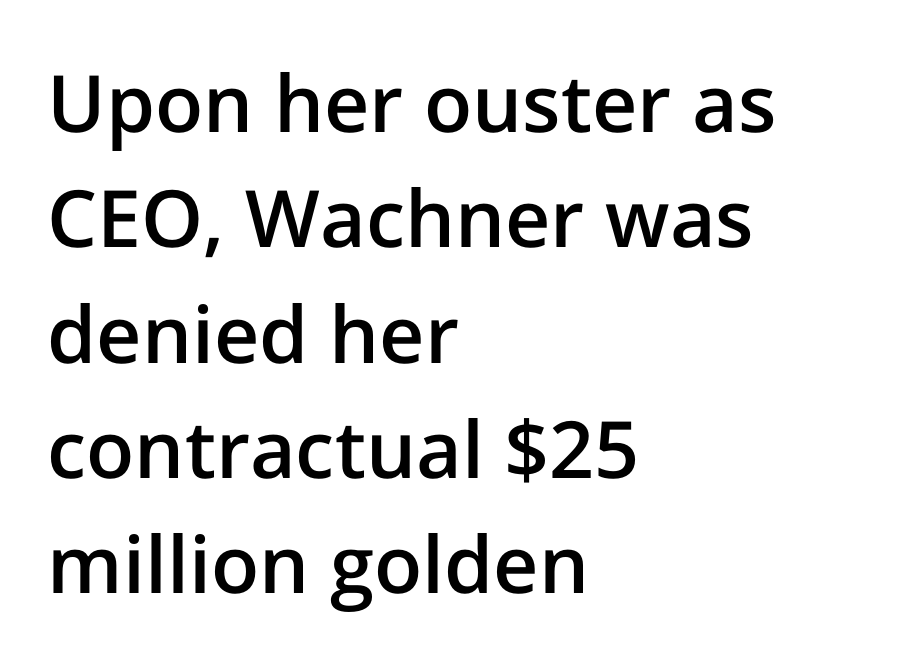
The image shows 79 px semibold sans-serif type, upright; set left-aligned, normal line spacing (1.46x), normal letter spacing, not underlined; low stroke contrast and a medium x-height.
